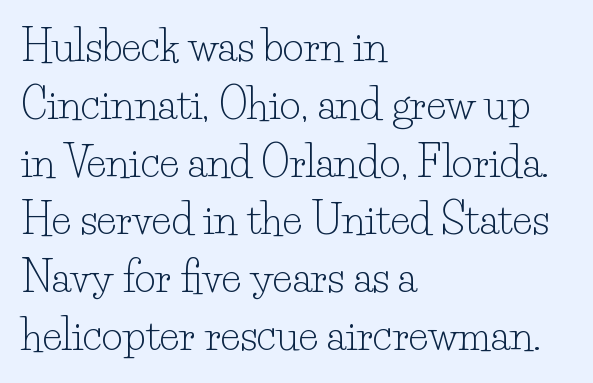
{"serif": "yes", "italic": "no", "bold": "no", "weight": "light", "width": "normal", "stroke_contrast": "low", "x_height": "small", "monospaced": "no", "underline": "no", "align": "left", "line_spacing": "normal", "line_spacing_ratio": 1.41, "letter_spacing": "normal", "letter_spacing_em": 0.0, "glyph_px": 41}
